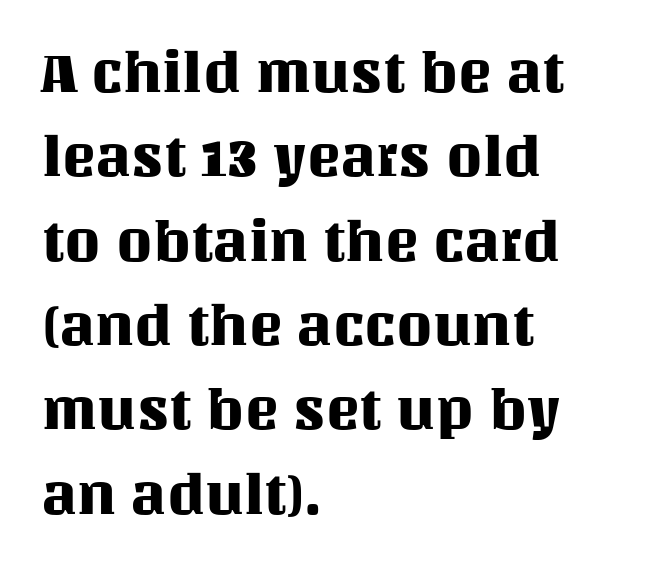
Q: Is the text italic (slanted)? A: No, it is upright.
Q: Is the text underlined? A: No.
Q: How is the paragraph aligned? A: Left-aligned.
Q: Is the spacing between letters normal or unusually wide? A: Normal.
Q: Is the spacing between lines tight, normal or loose? A: Normal.
Q: Width (condensed, normal, or wide)? A: Normal.
Q: Stroke contrast? A: Medium.
Q: x-height? A: Large.
Q: Monospaced? A: No.
